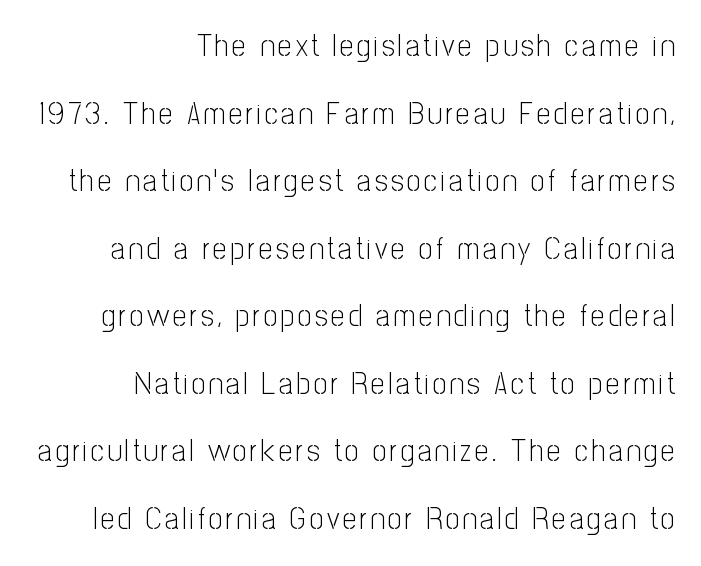
Q: Is the text bold? A: No.
Q: Is the text italic (slanted)? A: No, it is upright.
Q: Is the typeface a serif or a sans-serif typeface? A: Sans-serif.
Q: Is the text underlined? A: No.
Q: How is the paragraph aligned? A: Right-aligned.
Q: Is the spacing between lines tight, normal or loose? A: Loose.
Q: Width (condensed, normal, or wide)? A: Condensed.
Q: Stroke contrast? A: Low.
Q: x-height? A: Medium.
Q: Monospaced? A: No.
